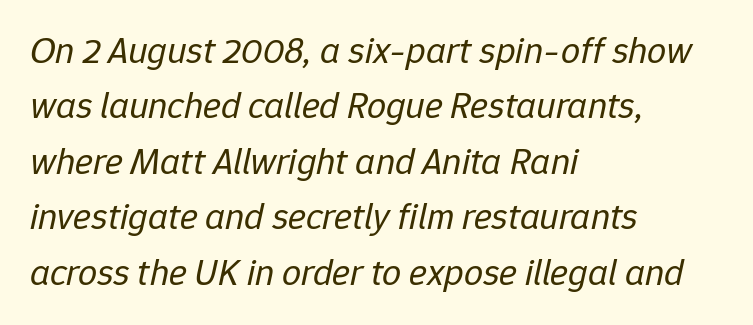
Q: Is the text bold? A: No.
Q: Is the text italic (slanted)? A: Yes, it leans right by about 12 degrees.
Q: Is the text underlined? A: No.
Q: How is the paragraph aligned? A: Left-aligned.
Q: Is the spacing between letters normal or unusually wide? A: Normal.
Q: Is the spacing between lines tight, normal or loose? A: Normal.
Q: Width (condensed, normal, or wide)? A: Normal.
Q: Stroke contrast? A: Low.
Q: x-height? A: Medium.
Q: Monospaced? A: No.
